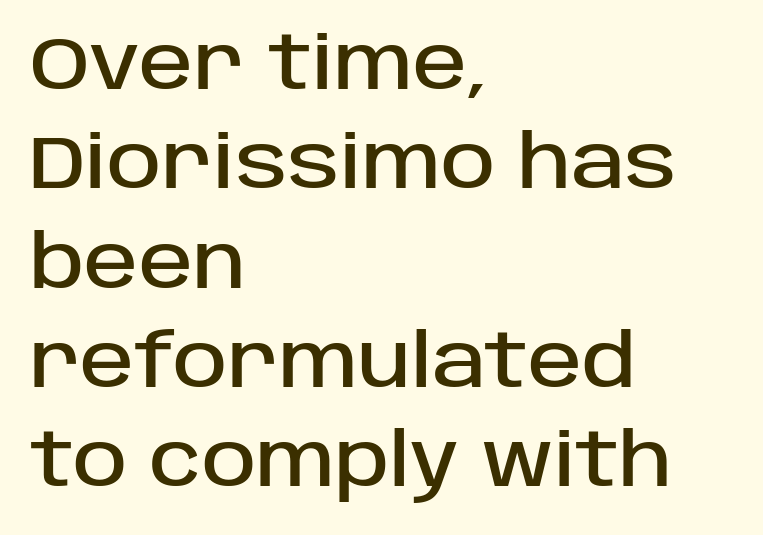
A sans-serif font was chosen for this passage. The face used here is proportionally spaced, like ordinary book or web type. Anything drawn beneath the words? Only blank space. Tracking value appears to be zero — textbook default spacing. Posture: upright roman. Baseline-to-baseline distance is the conventional proportion of letter height.
